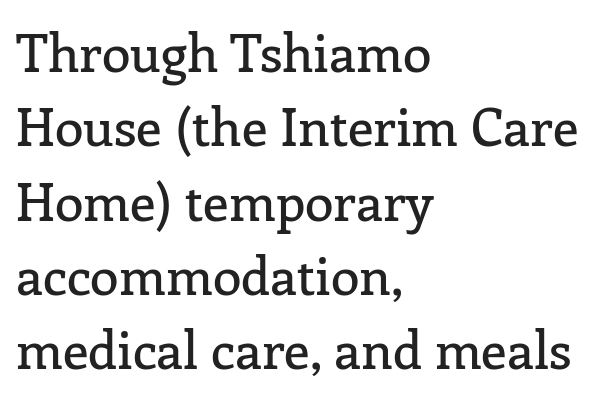
The image shows 52 px serif type, upright; set left-aligned, normal line spacing (1.43x), normal letter spacing, not underlined; low stroke contrast and a medium x-height.
